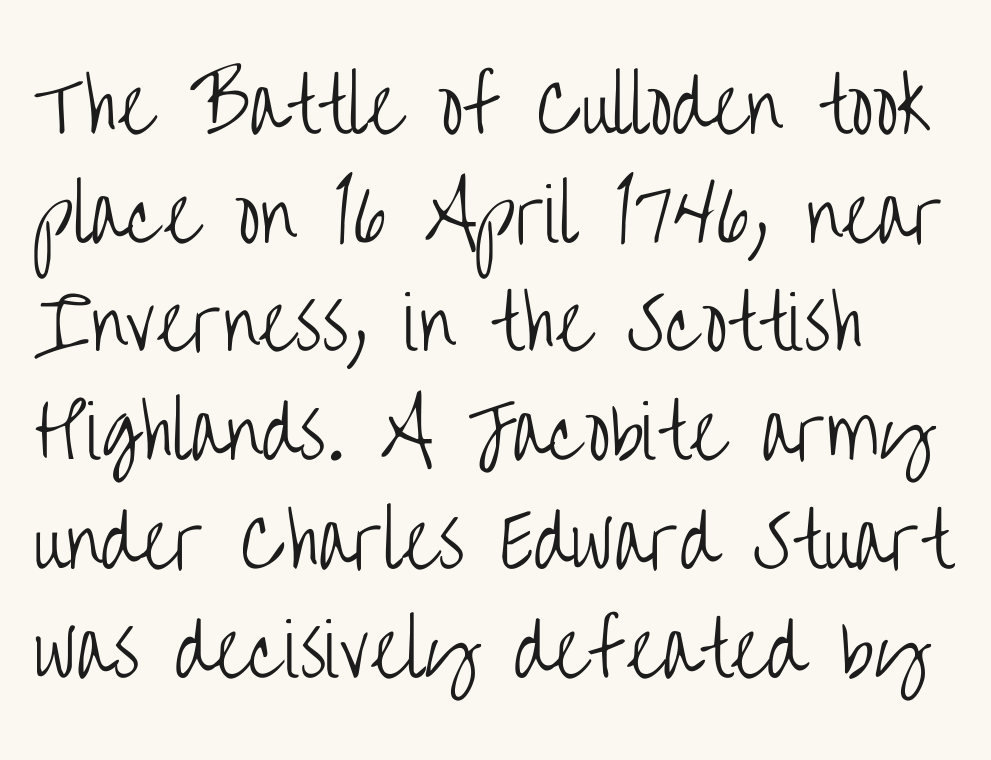
The image shows 72 px light, condensed sans-serif type, upright; set left-aligned, normal line spacing (1.51x), normal letter spacing, not underlined; low stroke contrast and a large x-height.
